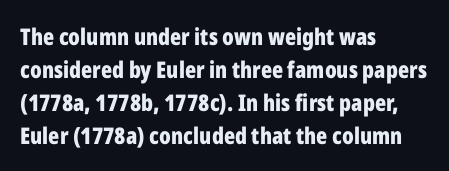
Q: Is the text bold? A: Yes.
Q: Is the text italic (slanted)? A: No, it is upright.
Q: Is the text underlined? A: No.
Q: How is the paragraph aligned? A: Left-aligned.
Q: Is the spacing between letters normal or unusually wide? A: Normal.
Q: Is the spacing between lines tight, normal or loose? A: Normal.
